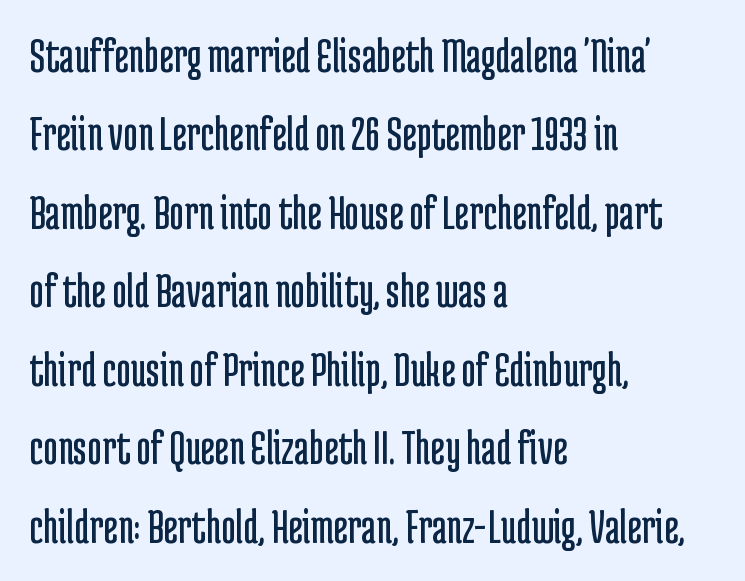
The image shows 50 px regular-weight, condensed sans-serif type, upright; set left-aligned, normal line spacing (1.57x), normal letter spacing, not underlined; low stroke contrast and a medium x-height.
